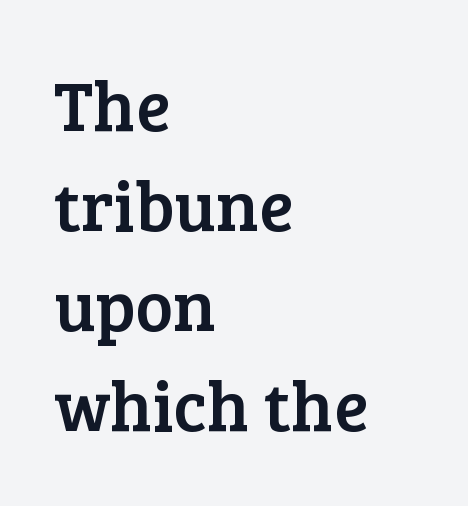
Any mark beneath the type? The region is blank. These lines were composed using upright roman letters. The letters advance in unequal steps, a hallmark of proportional type. Alignment: flush left.
